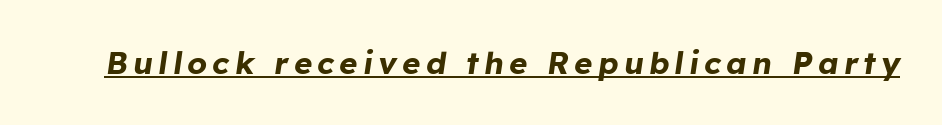
The image shows 31 px bold type, italic (leaning right); set underlined; low stroke contrast and a medium x-height.
